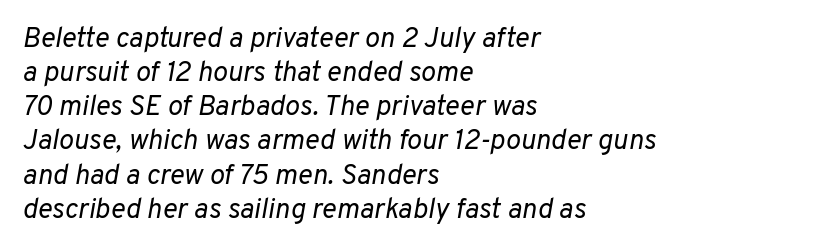
Q: Is the text bold? A: No.
Q: Is the text italic (slanted)? A: Yes, it leans right by about 10 degrees.
Q: Is the text underlined? A: No.
Q: How is the paragraph aligned? A: Left-aligned.
Q: Is the spacing between letters normal or unusually wide? A: Normal.
Q: Width (condensed, normal, or wide)? A: Normal.
Q: Stroke contrast? A: Low.
Q: x-height? A: Medium.
Q: Monospaced? A: No.
